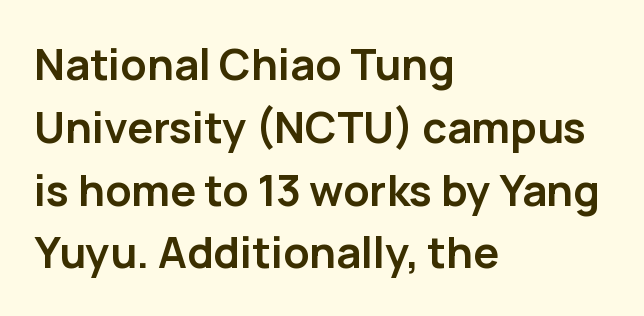
Q: Is the text bold? A: Yes.
Q: Is the text italic (slanted)? A: No, it is upright.
Q: Is the typeface a serif or a sans-serif typeface? A: Sans-serif.
Q: Is the text underlined? A: No.
Q: How is the paragraph aligned? A: Left-aligned.
Q: Is the spacing between letters normal or unusually wide? A: Normal.
Q: Is the spacing between lines tight, normal or loose? A: Normal.
Q: Width (condensed, normal, or wide)? A: Normal.
Q: Stroke contrast? A: Low.
Q: x-height? A: Medium.
Q: Monospaced? A: No.
